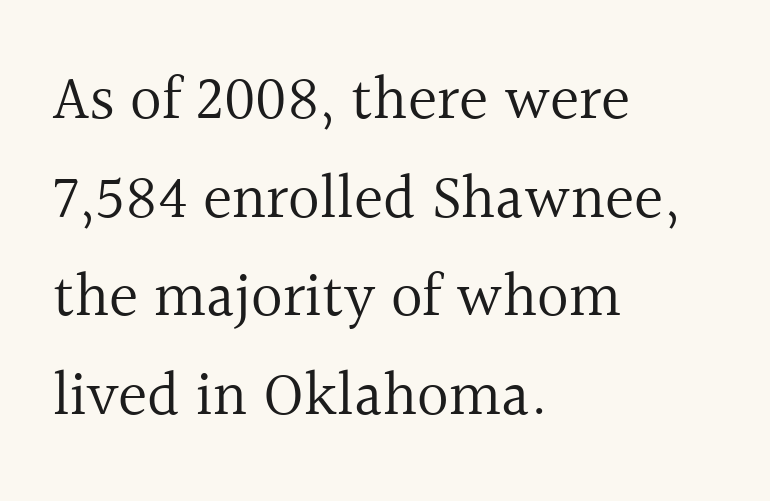
Q: Is the text bold? A: No.
Q: Is the text italic (slanted)? A: No, it is upright.
Q: Is the typeface a serif or a sans-serif typeface? A: Serif.
Q: Is the text underlined? A: No.
Q: How is the paragraph aligned? A: Left-aligned.
Q: Is the spacing between letters normal or unusually wide? A: Normal.
Q: Is the spacing between lines tight, normal or loose? A: Normal.
Q: Width (condensed, normal, or wide)? A: Normal.
Q: x-height? A: Medium.
Q: Monospaced? A: No.
